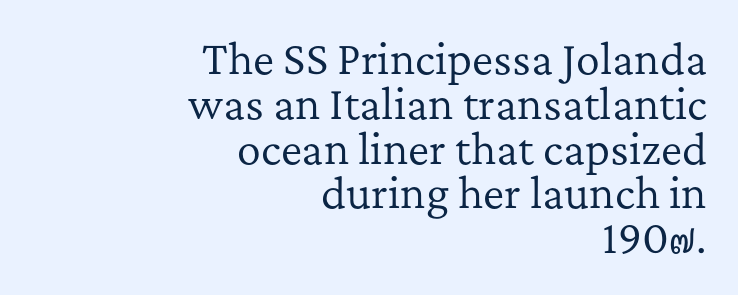
Q: Is the text bold? A: No.
Q: Is the text italic (slanted)? A: No, it is upright.
Q: Is the typeface a serif or a sans-serif typeface? A: Serif.
Q: Is the text underlined? A: No.
Q: How is the paragraph aligned? A: Right-aligned.
Q: Is the spacing between letters normal or unusually wide? A: Normal.
Q: Is the spacing between lines tight, normal or loose? A: Tight.
Q: Width (condensed, normal, or wide)? A: Normal.
Q: Stroke contrast? A: Low.
Q: x-height? A: Medium.
Q: Monospaced? A: No.
